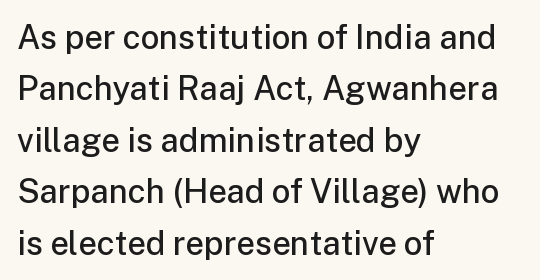
Standard letterfit; no display-style spreading of the glyphs. You can tell from the bare stems that sans-serif type was used. Is the type bold? Partly — it's a semibold, heavier than regular but not fully bold. Each line starts at the same left margin while the right side varies.
